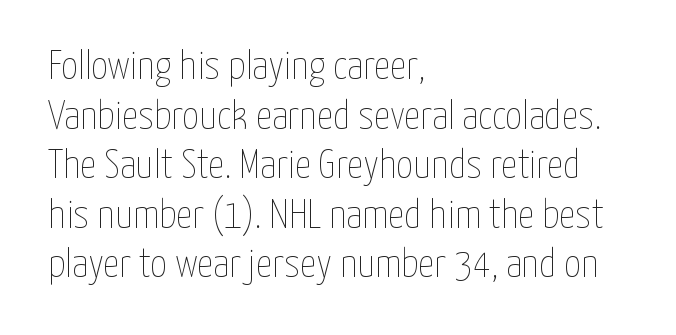
Q: Is the text bold? A: No.
Q: Is the text italic (slanted)? A: No, it is upright.
Q: Is the text underlined? A: No.
Q: How is the paragraph aligned? A: Left-aligned.
Q: Is the spacing between letters normal or unusually wide? A: Normal.
Q: Width (condensed, normal, or wide)? A: Condensed.
Q: Stroke contrast? A: Low.
Q: x-height? A: Medium.
Q: Monospaced? A: No.
